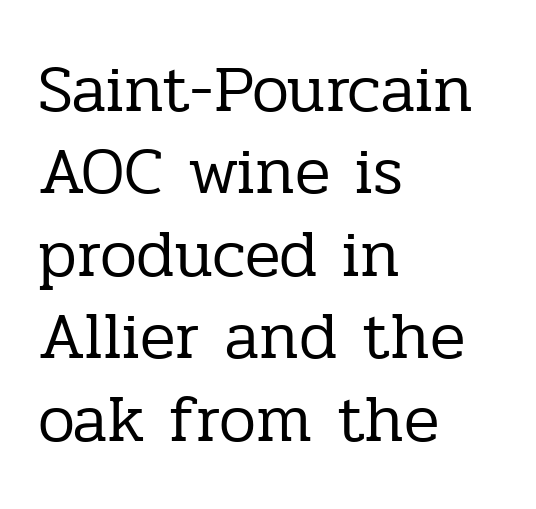
The image shows 66 px regular-weight serif type, upright; set left-aligned, normal line spacing (1.25x), normal letter spacing, not underlined; low stroke contrast and a medium x-height.
